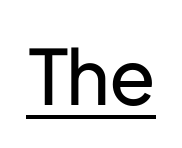
The letters sit at their default tracking, neither squeezed nor spread. The passage shown is typed in a proportional face where columns would drift. This is roman type, the default non-slanted kind. Nothing heavy about these letters — not bold at all.
